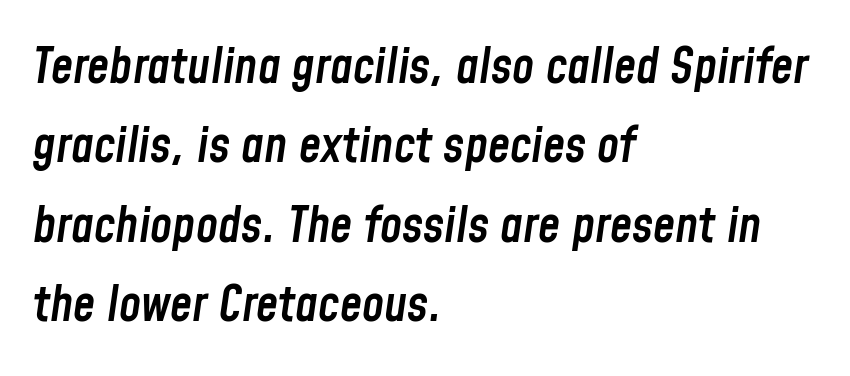
{"italic": "yes", "lean": "right", "slant_degrees": 8, "bold": "semi", "weight": "semibold", "width": "condensed", "stroke_contrast": "low", "x_height": "medium", "monospaced": "no", "underline": "no", "align": "left", "line_spacing": "normal", "line_spacing_ratio": 1.59, "letter_spacing": "normal", "letter_spacing_em": 0.0, "glyph_px": 50}
